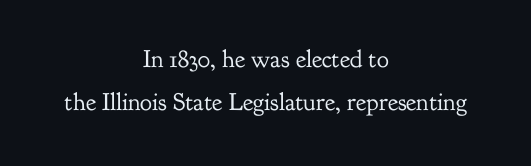
Teacher's note: observe the equal gaps on both sides — that is centered alignment. Stem width sits at or under what a default text font uses. There is no visible air inserted between adjacent glyphs. Unlike italic type, these characters show no tilt at all.
